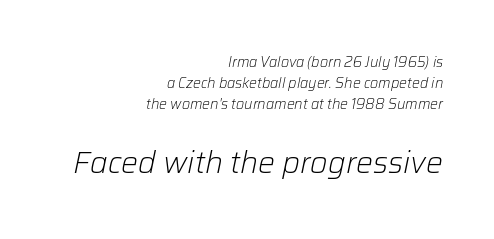
Q: Is the text bold? A: No.
Q: Is the text italic (slanted)? A: Yes, it leans right by about 12 degrees.
Q: Is the text underlined? A: No.
Q: How is the paragraph aligned? A: Right-aligned.
Q: Is the spacing between letters normal or unusually wide? A: Normal.
Q: Is the spacing between lines tight, normal or loose? A: Normal.
Q: Which block of text is set in a larger size, the first (top) or the second (bottom)? A: The second (bottom) one.
Q: Width (condensed, normal, or wide)? A: Normal.
Q: Stroke contrast? A: Low.
Q: x-height? A: Medium.
Q: Monospaced? A: No.
